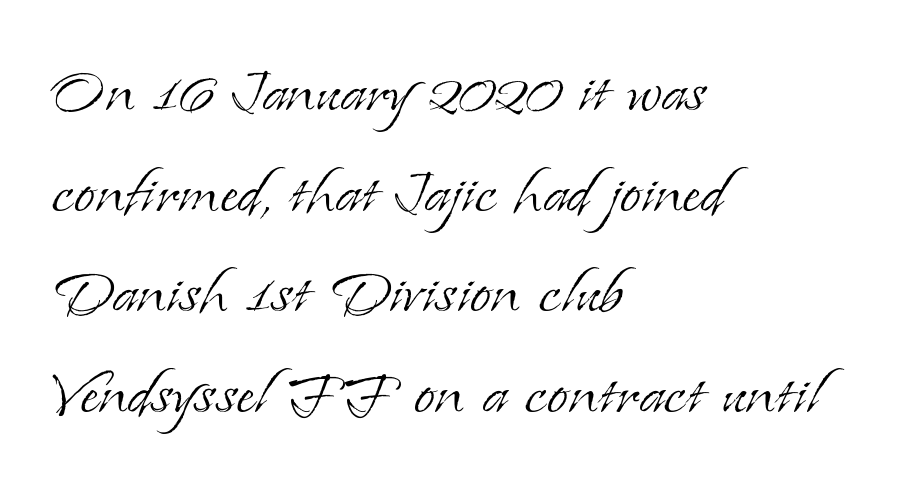
The image shows 78 px light serif type; set left-aligned, normal line spacing (1.29x), normal letter spacing, not underlined; low stroke contrast and a small x-height.
